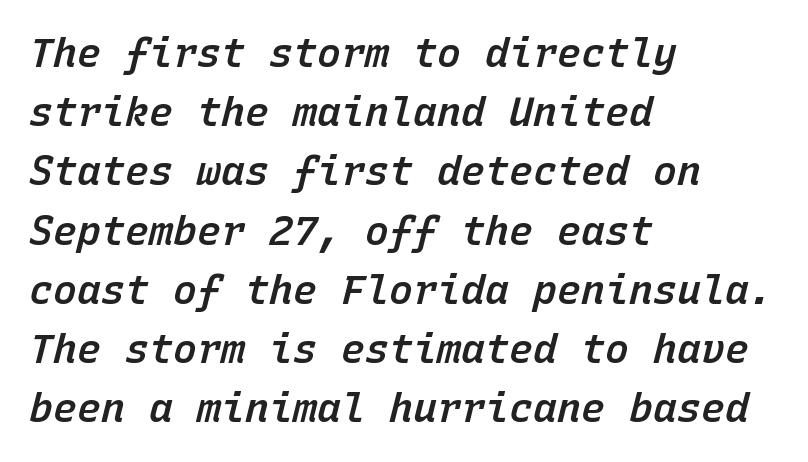
{"italic": "yes", "lean": "right", "slant_degrees": 15, "bold": "semi", "weight": "semibold", "width": "normal", "stroke_contrast": "low", "x_height": "medium", "monospaced": "yes", "underline": "no", "align": "left", "line_spacing": "normal", "line_spacing_ratio": 1.48, "letter_spacing": "normal", "letter_spacing_em": 0.0, "glyph_px": 40}
